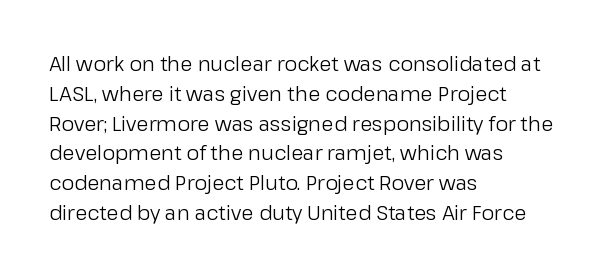
Q: Is the text bold? A: No.
Q: Is the text italic (slanted)? A: No, it is upright.
Q: Is the text underlined? A: No.
Q: How is the paragraph aligned? A: Left-aligned.
Q: Is the spacing between letters normal or unusually wide? A: Normal.
Q: Is the spacing between lines tight, normal or loose? A: Normal.
